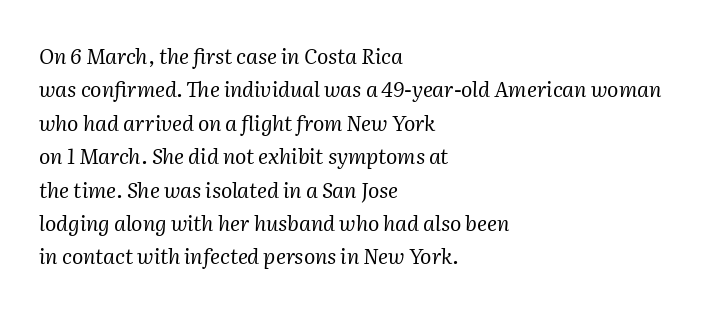
The image shows 21 px text type, italic (leaning right); set left-aligned, normal line spacing (1.59x), normal letter spacing, not underlined.
